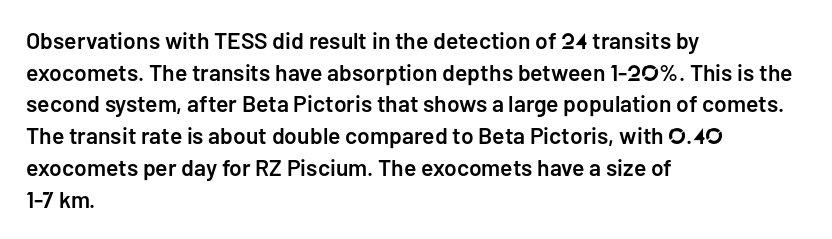
Q: Is the text bold? A: Semi-bold.
Q: Is the text italic (slanted)? A: No, it is upright.
Q: Is the text underlined? A: No.
Q: How is the paragraph aligned? A: Left-aligned.
Q: Is the spacing between letters normal or unusually wide? A: Normal.
Q: Is the spacing between lines tight, normal or loose? A: Normal.
